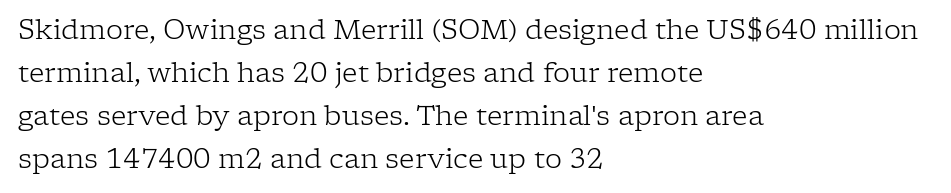
{"italic": "no", "bold": "no", "underline": "no", "align": "left", "line_spacing": "normal", "line_spacing_ratio": 1.59, "letter_spacing": "normal", "letter_spacing_em": 0.0, "glyph_px": 27}
